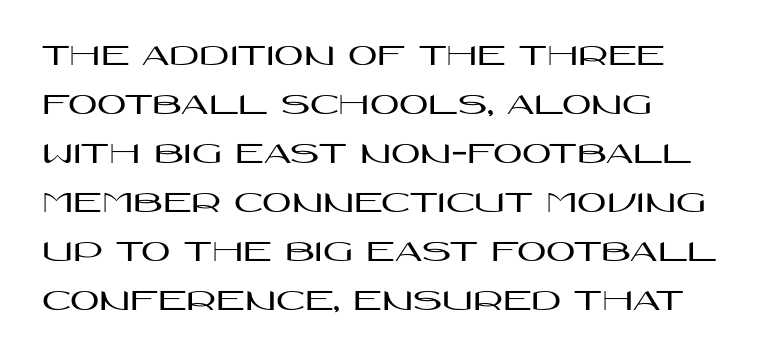
The image shows 32 px wide sans-serif type, upright; set left-aligned, normal line spacing (1.53x), normal letter spacing, not underlined; high stroke contrast and a large x-height.
